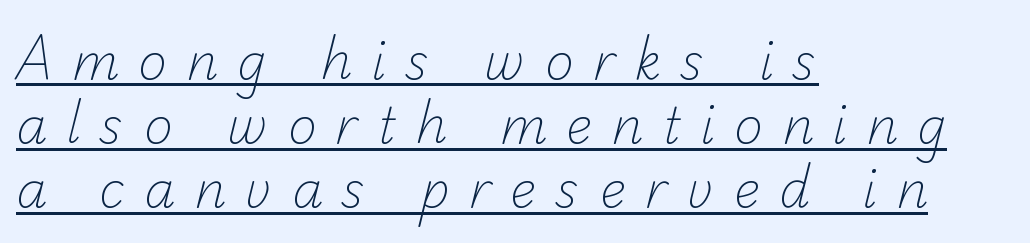
The image shows 49 px light sans-serif type; set left-aligned, normal line spacing (1.31x), unusually wide letter spacing (+0.39 em), underlined; low stroke contrast and a small x-height.
